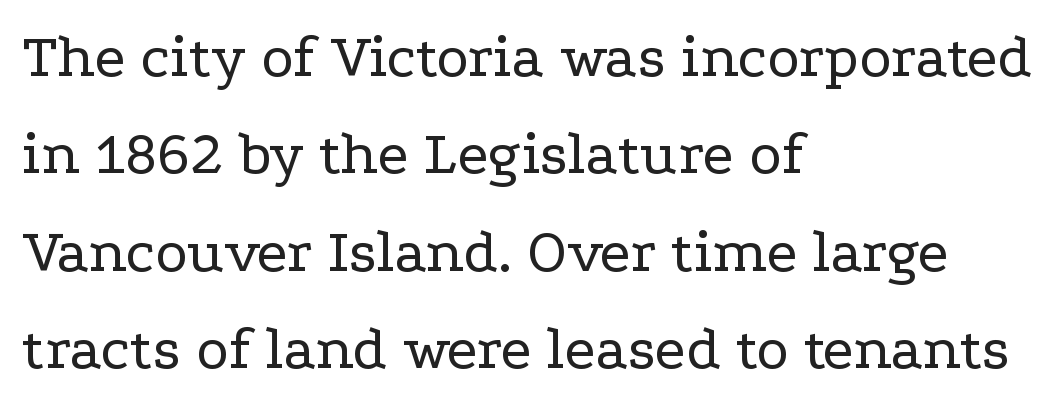
Q: Is the text bold? A: No.
Q: Is the text italic (slanted)? A: No, it is upright.
Q: Is the typeface a serif or a sans-serif typeface? A: Serif.
Q: Is the text underlined? A: No.
Q: How is the paragraph aligned? A: Left-aligned.
Q: Is the spacing between letters normal or unusually wide? A: Normal.
Q: Is the spacing between lines tight, normal or loose? A: Normal.
Q: Width (condensed, normal, or wide)? A: Wide.
Q: Stroke contrast? A: Low.
Q: x-height? A: Medium.
Q: Monospaced? A: No.
